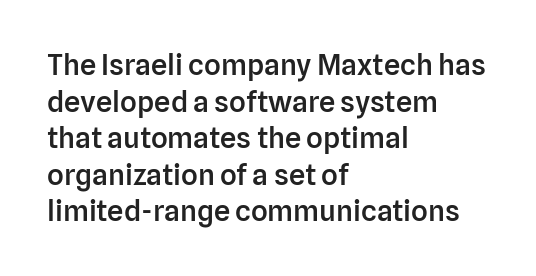
Q: Is the text bold? A: Semi-bold.
Q: Is the text italic (slanted)? A: No, it is upright.
Q: Is the typeface a serif or a sans-serif typeface? A: Sans-serif.
Q: Is the text underlined? A: No.
Q: How is the paragraph aligned? A: Left-aligned.
Q: Is the spacing between letters normal or unusually wide? A: Normal.
Q: Is the spacing between lines tight, normal or loose? A: Normal.
Q: Width (condensed, normal, or wide)? A: Normal.
Q: Stroke contrast? A: Low.
Q: x-height? A: Medium.
Q: Monospaced? A: No.
